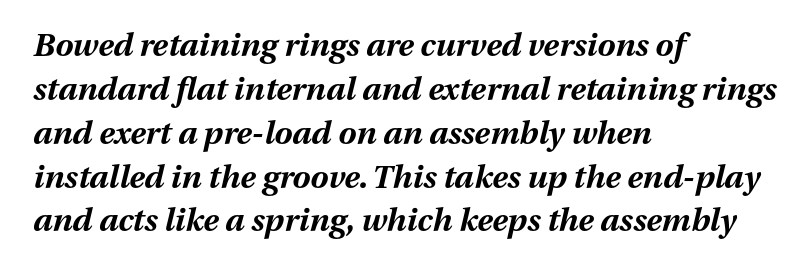
It's the slanting kind of type. The rendering uses a moderate line-height, typical for paragraphs. These lines stack with their left ends in a neat column. Set as a true bold cut, around the 700 mark. Each letter keeps its own natural width here, so spacing adapts to shape. No word sits above an underline.
